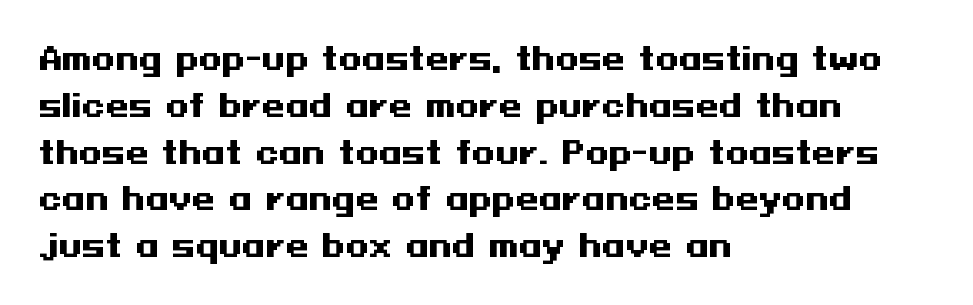
{"serif": "no", "italic": "no", "bold": "yes", "weight": "heavy", "width": "wide", "stroke_contrast": "medium", "x_height": "medium", "underline": "no", "align": "left", "line_spacing": "normal", "line_spacing_ratio": 1.56, "letter_spacing": "normal", "letter_spacing_em": 0.0, "glyph_px": 30}
